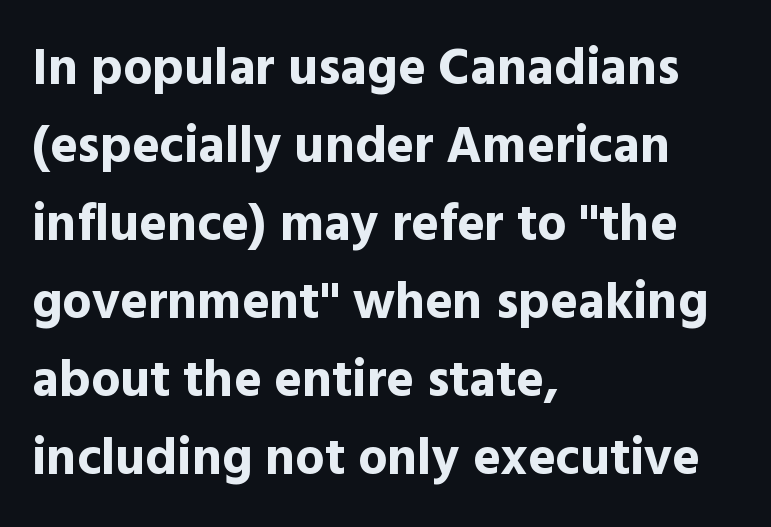
Q: Is the text bold? A: Yes.
Q: Is the text italic (slanted)? A: No, it is upright.
Q: Is the typeface a serif or a sans-serif typeface? A: Sans-serif.
Q: Is the text underlined? A: No.
Q: How is the paragraph aligned? A: Left-aligned.
Q: Is the spacing between letters normal or unusually wide? A: Normal.
Q: Is the spacing between lines tight, normal or loose? A: Normal.
Q: Width (condensed, normal, or wide)? A: Normal.
Q: x-height? A: Medium.
Q: Monospaced? A: No.
